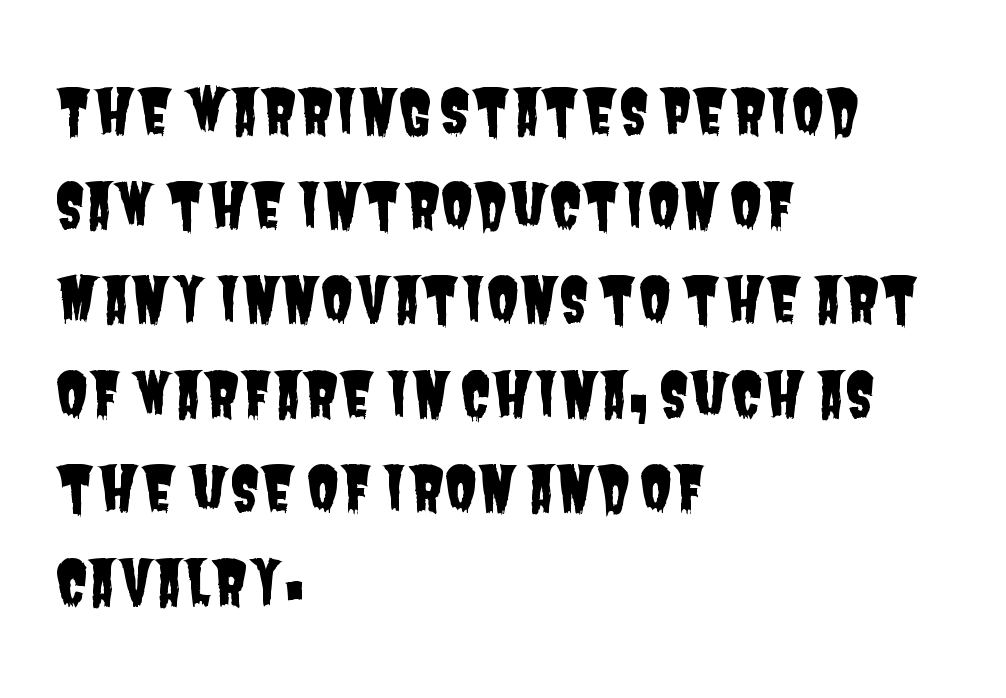
Q: Is the typeface a serif or a sans-serif typeface? A: Sans-serif.
Q: Is the text underlined? A: No.
Q: How is the paragraph aligned? A: Left-aligned.
Q: Is the spacing between letters normal or unusually wide? A: Normal.
Q: Is the spacing between lines tight, normal or loose? A: Normal.
Q: Width (condensed, normal, or wide)? A: Condensed.
Q: Stroke contrast? A: Low.
Q: x-height? A: Large.
Q: Monospaced? A: No.
